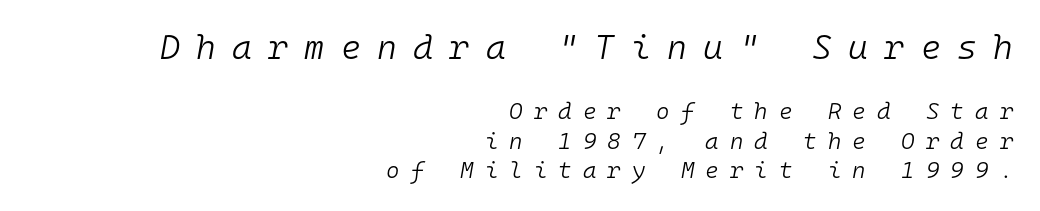
Bold? No — there's no thickening of the strokes. Here the designer chose a console-style face with uniform glyph widths. Normally led — the rows are evenly, conventionally spaced. The string is rendered with underlining switched off. This sample uses expanded letter spacing, leaving extra air between glyphs.
